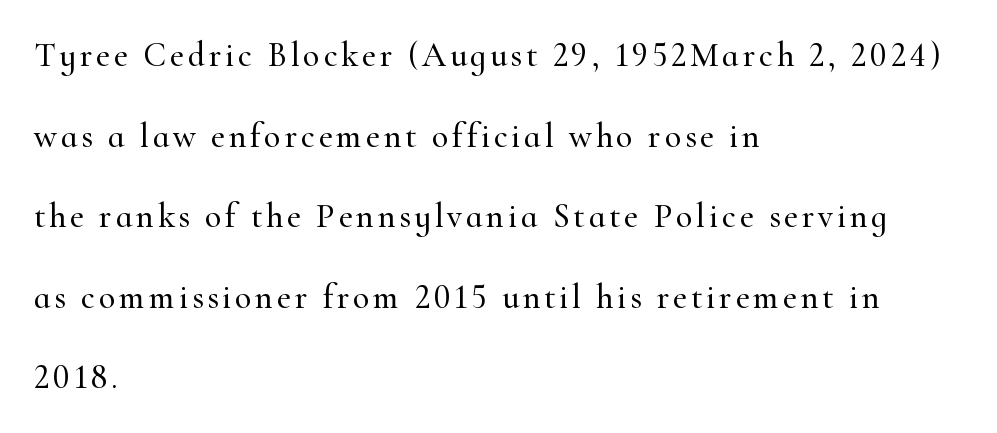
The image shows 34 px serif type, upright; set left-aligned, loose line spacing (2.37x), not underlined; high stroke contrast and a small x-height.
